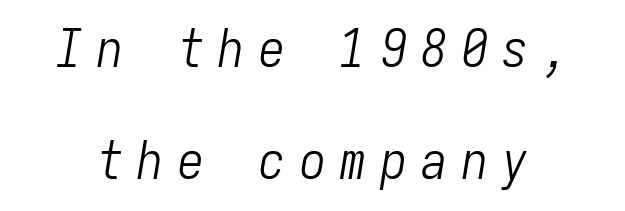
Q: Is the text bold? A: No.
Q: Is the text italic (slanted)? A: Yes, it leans right by about 9 degrees.
Q: Is the text underlined? A: No.
Q: Is the spacing between letters normal or unusually wide? A: Unusually wide.
Q: Is the spacing between lines tight, normal or loose? A: Loose.
Q: Width (condensed, normal, or wide)? A: Condensed.
Q: Stroke contrast? A: Low.
Q: x-height? A: Medium.
Q: Monospaced? A: Yes.
